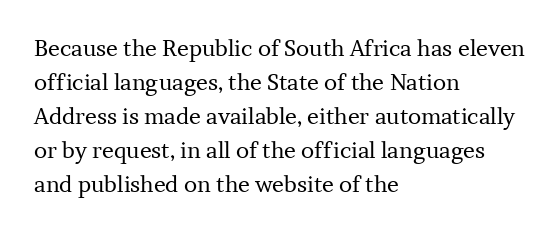
{"italic": "no", "bold": "no", "underline": "no", "align": "left", "line_spacing": "normal", "line_spacing_ratio": 1.55, "letter_spacing": "normal", "letter_spacing_em": 0.0, "glyph_px": 22}
